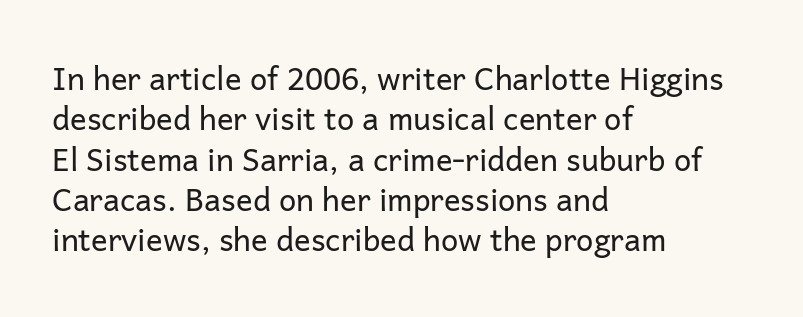
The image shows 31 px regular-weight sans-serif type, upright; set left-aligned, normal line spacing (1.3x), normal letter spacing, not underlined; low stroke contrast and a medium x-height.
